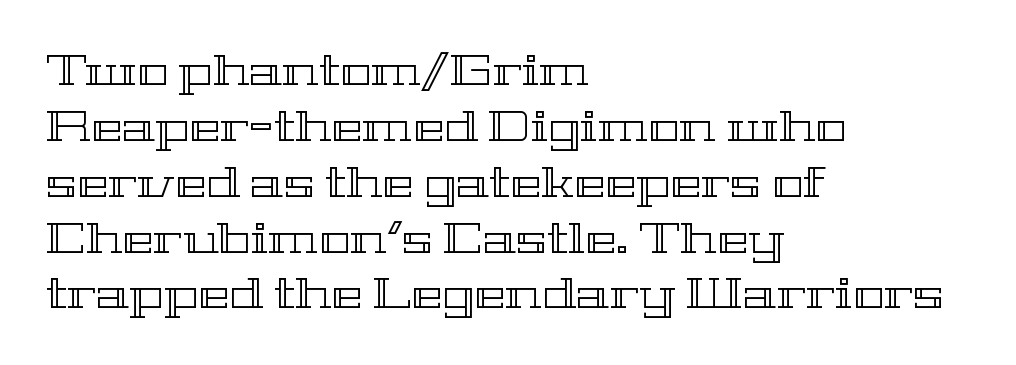
{"italic": "no", "width": "wide", "x_height": "medium", "monospaced": "no", "underline": "no", "align": "left", "line_spacing": "normal", "line_spacing_ratio": 1.33, "letter_spacing": "normal", "letter_spacing_em": 0.0, "glyph_px": 42}
